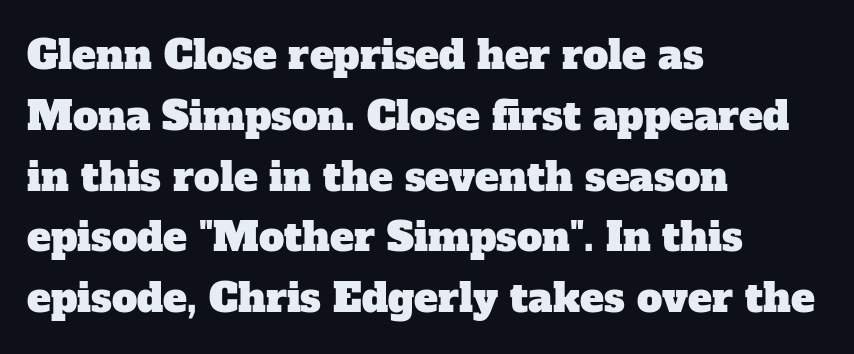
The specimen omits any rule beneath the text block's lines. Regular leading. Tracking here is standard; glyphs follow each other at the usual distance. The face used here is proportionally spaced, like ordinary book or web type. Layout note: lines flush left. The rendering shows small feet on the letterforms — a serif design.
